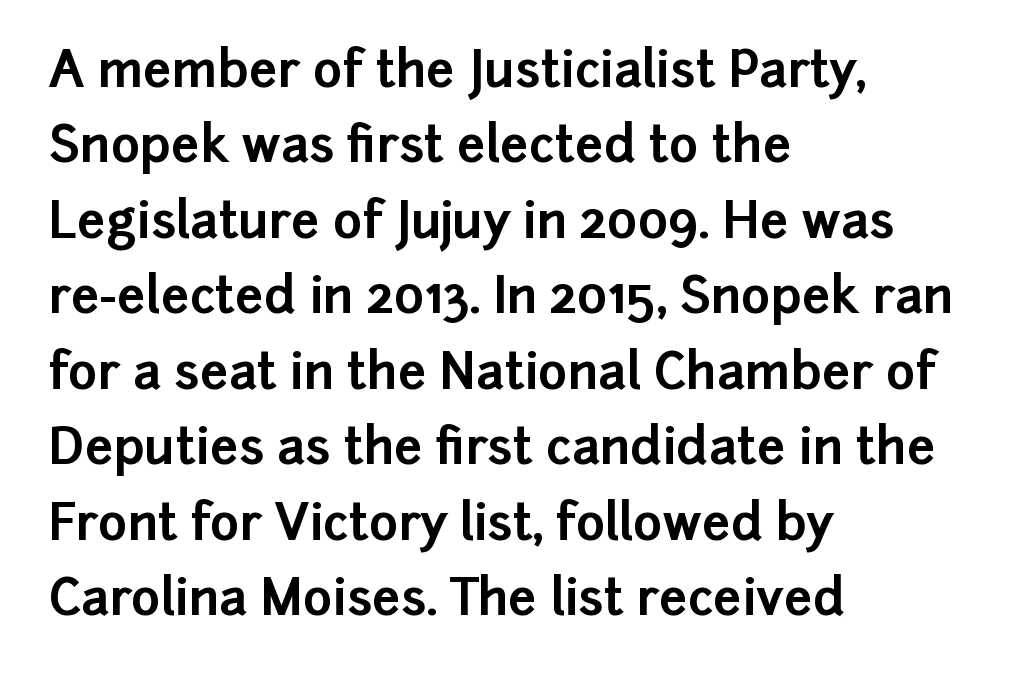
The image shows 50 px bold sans-serif type, upright; set left-aligned, normal line spacing (1.51x), normal letter spacing, not underlined; low stroke contrast and a medium x-height.
